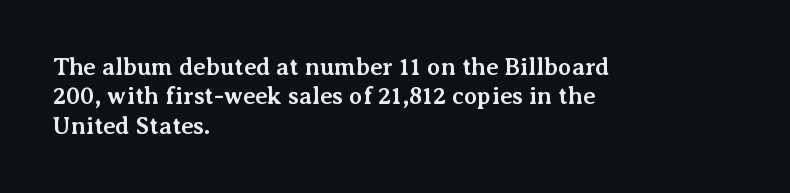
Check the space under the baseline: it is left empty. Words appear dense and cohesive because spacing is normal. Summary of weight: heavy, a full bold. Caption: multi-line text, flush left, ragged right.
